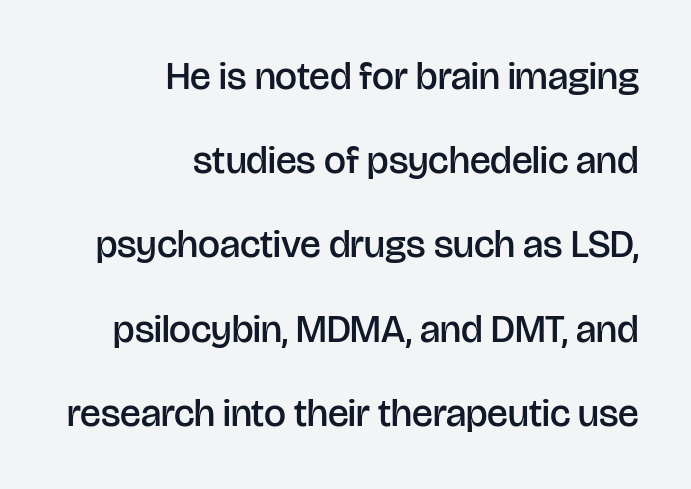
{"serif": "no", "italic": "no", "bold": "semi", "weight": "semibold", "width": "normal", "stroke_contrast": "low", "x_height": "large", "monospaced": "no", "underline": "no", "align": "right", "line_spacing": "loose", "line_spacing_ratio": 2.16, "letter_spacing": "normal", "letter_spacing_em": 0.0, "glyph_px": 39}
